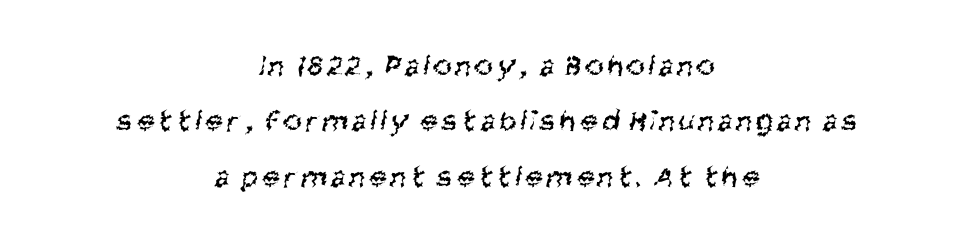
Q: Is the text bold? A: No.
Q: Is the typeface a serif or a sans-serif typeface? A: Sans-serif.
Q: Is the text underlined? A: No.
Q: How is the paragraph aligned? A: Centered.
Q: Width (condensed, normal, or wide)? A: Condensed.
Q: Stroke contrast? A: Medium.
Q: x-height? A: Large.
Q: Monospaced? A: No.
